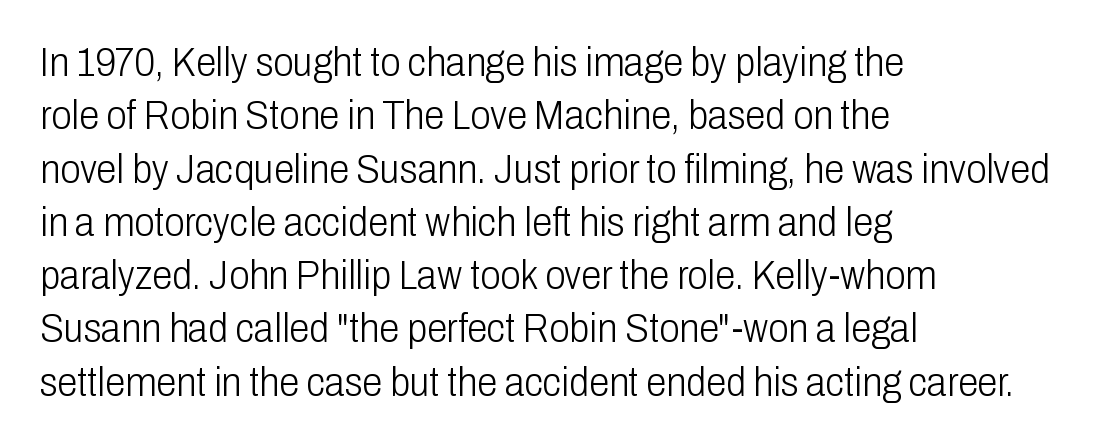
Think of a printed novel: that variable character pitch is what you see here. The face looks like a standard text weight, possibly lighter. The typography opts for an upright posture over an oblique one. The rendering keeps characters at their native spacing. Line starts are locked; line ends wander.
